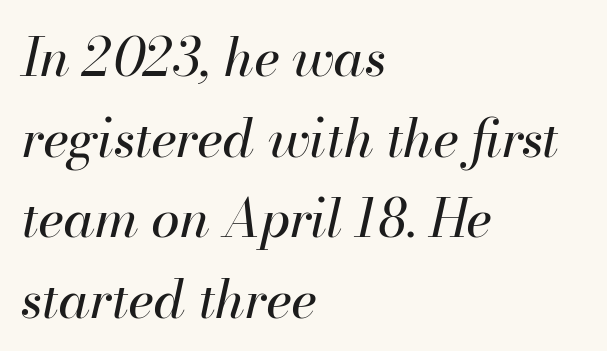
This sample is left-justified, so line endings fall wherever the words run out. Does extra space separate the letters? No, they use regular spacing. Quick note: interline space is typical. Stems and bowls with no extra thickness — not bold. Spacing verdict: proportional, widths tailored to each character. Slant detected: the letters are inclined.
